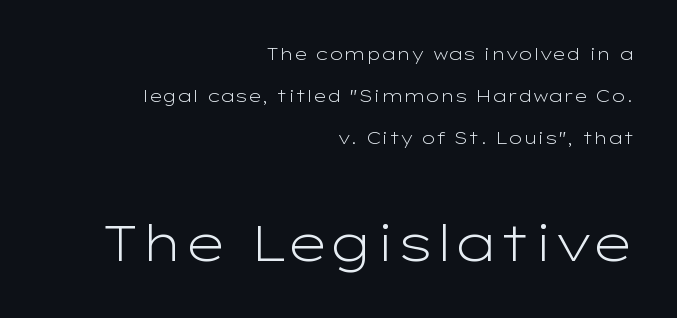
The words here are not underlined. Here the glyphs are tracked normally, forming tight word shapes. This is sans-serif lettering, the kind often seen on screens and signage. In CSS terms this would be text-align: right. Caption: upper text group reduced, lower text group enlarged. Loosely led — the rows are spread out.
